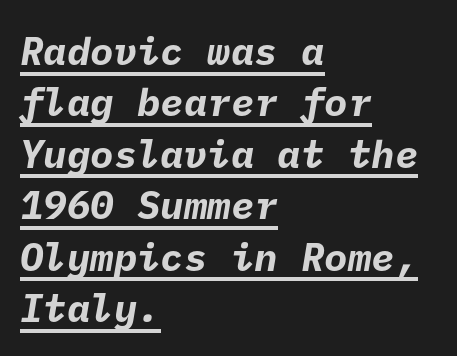
Caption: multi-line text, flush left, ragged right. The passage shown is underscored from start to finish. Heavy, bold letterforms. The designer left line spacing at the default.
